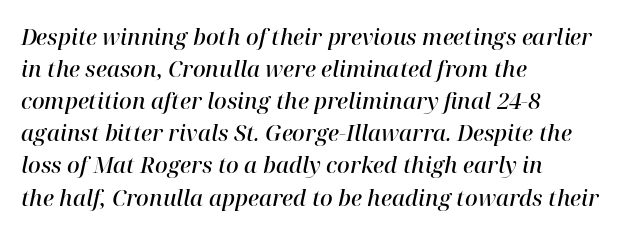
The image shows 22 px text type, italic (leaning right); set left-aligned, normal line spacing (1.46x), normal letter spacing, not underlined.
